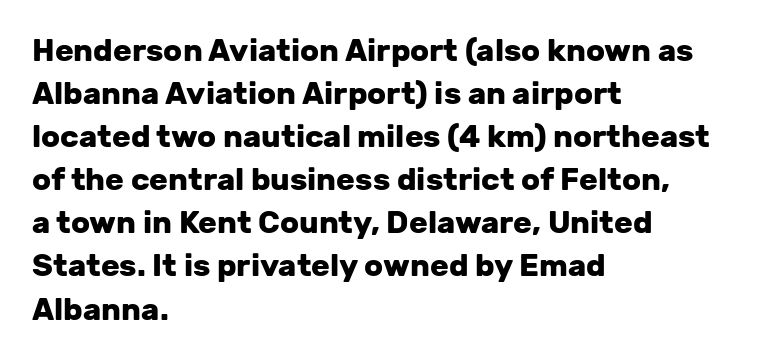
The type is set solid horizontally, with unmodified tracking. The paragraph shown leans on its left margin. This sample has the flowing, uneven cadence of proportional lettering. Heavy-handed strokes throughout: this text is bold. The area under the type is left untouched. Nope, no serifs anywhere on these letters.
